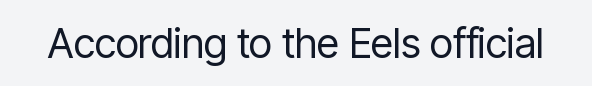
{"serif": "no", "italic": "no", "bold": "no", "weight": "regular", "width": "condensed", "stroke_contrast": "low", "x_height": "medium", "monospaced": "no", "underline": "no", "letter_spacing": "normal", "letter_spacing_em": 0.0, "glyph_px": 41}
